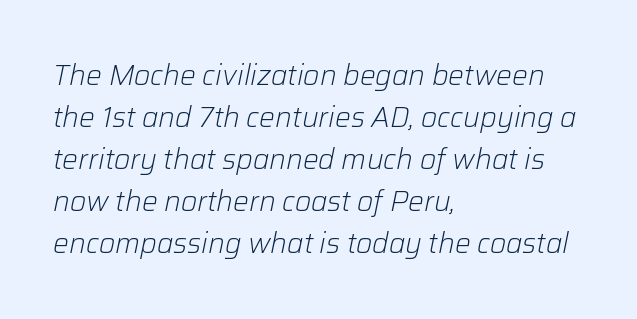
The image shows 28 px light type, italic (leaning right); set left-aligned, normal line spacing (1.5x), normal letter spacing, not underlined; low stroke contrast and a medium x-height.
